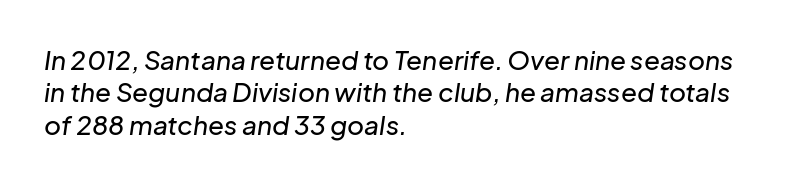
Q: Is the text italic (slanted)? A: Yes, it leans right by about 8 degrees.
Q: Is the text underlined? A: No.
Q: How is the paragraph aligned? A: Left-aligned.
Q: Is the spacing between letters normal or unusually wide? A: Normal.
Q: Is the spacing between lines tight, normal or loose? A: Normal.
